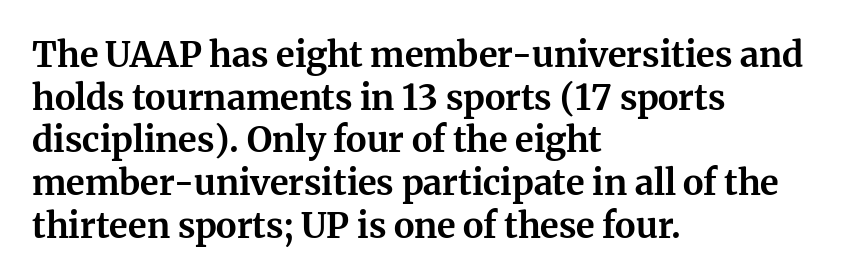
The image shows 35 px bold serif type, upright; set left-aligned, line spacing 1.22x, normal letter spacing, not underlined; medium stroke contrast and a medium x-height.
